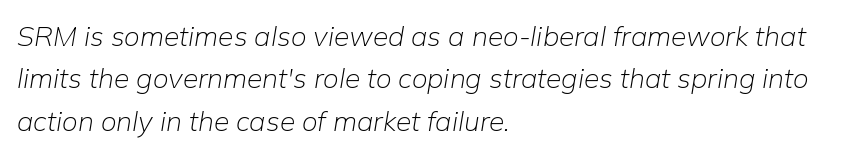
The image shows 28 px light type, italic (leaning right); set left-aligned, normal line spacing (1.51x), normal letter spacing, not underlined; low stroke contrast and a medium x-height.
